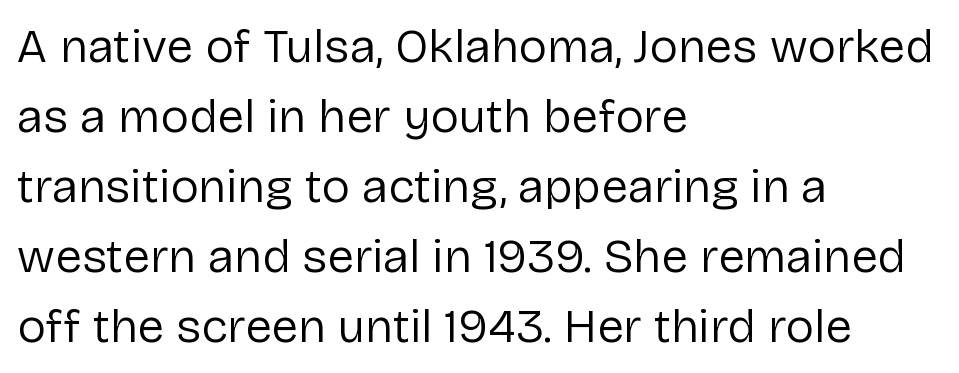
Q: Is the text bold? A: No.
Q: Is the text italic (slanted)? A: No, it is upright.
Q: Is the typeface a serif or a sans-serif typeface? A: Sans-serif.
Q: Is the text underlined? A: No.
Q: How is the paragraph aligned? A: Left-aligned.
Q: Is the spacing between letters normal or unusually wide? A: Normal.
Q: Is the spacing between lines tight, normal or loose? A: Normal.
Q: Width (condensed, normal, or wide)? A: Normal.
Q: Stroke contrast? A: Low.
Q: x-height? A: Medium.
Q: Monospaced? A: No.
